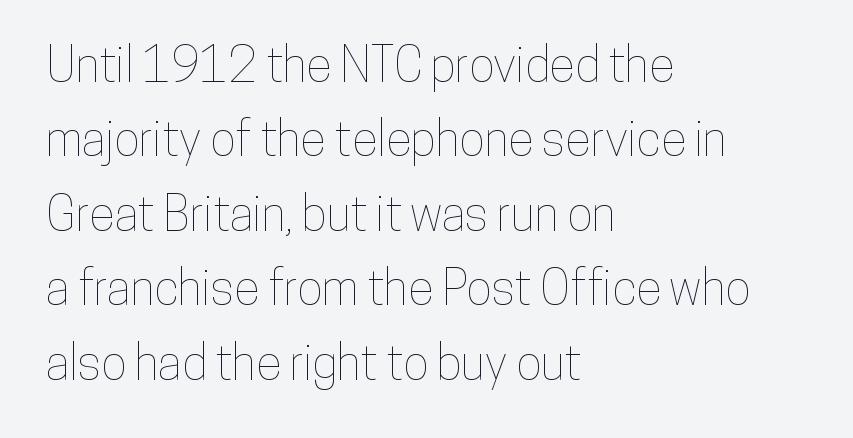
Q: Is the text italic (slanted)? A: No, it is upright.
Q: Is the text underlined? A: No.
Q: How is the paragraph aligned? A: Left-aligned.
Q: Is the spacing between letters normal or unusually wide? A: Normal.
Q: Is the spacing between lines tight, normal or loose? A: Normal.
Q: Width (condensed, normal, or wide)? A: Condensed.
Q: Stroke contrast? A: Low.
Q: x-height? A: Medium.
Q: Monospaced? A: No.
